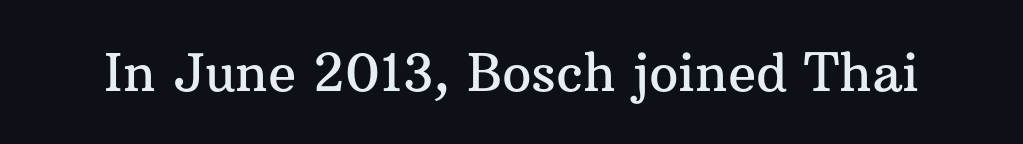
The image shows 52 px serif type, upright; set normal letter spacing, not underlined; medium stroke contrast and a medium x-height.
